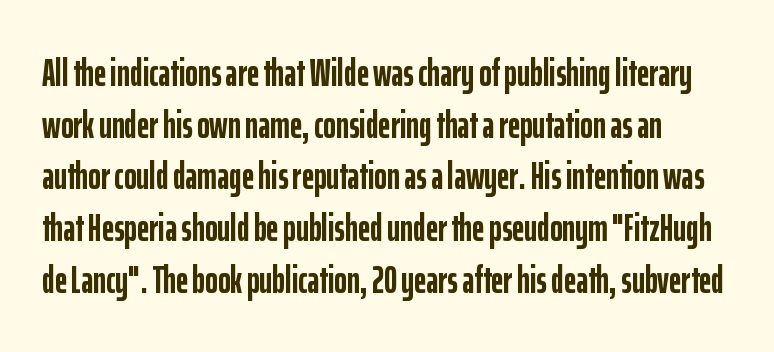
Regarding serifs, this sample does without them. How are the letters spaced? Ordinarily, with no added tracking. These lines are rendered in a variable-pitch font. All the whitespace from short lines collects on the right. Descender tails drop into unmarked territory.
